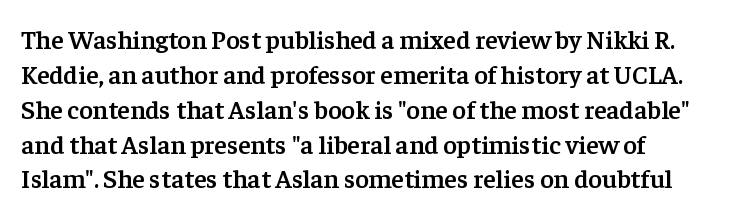
{"italic": "no", "bold": "semi", "underline": "no", "align": "left", "line_spacing": "normal", "line_spacing_ratio": 1.34, "letter_spacing": "normal", "letter_spacing_em": 0.0, "glyph_px": 26}
